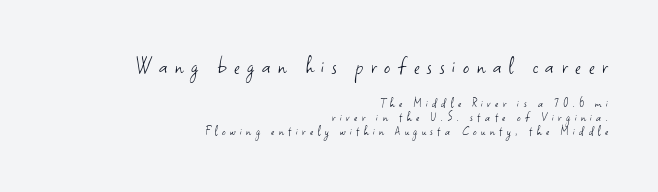
{"bold": "no", "underline": "no", "align": "right", "line_spacing": "tight", "line_spacing_ratio": 1.02, "letter_spacing": "wide", "letter_spacing_em": 0.32, "larger_block": "first", "size_ratio": 1.71, "glyph_px": 24}
